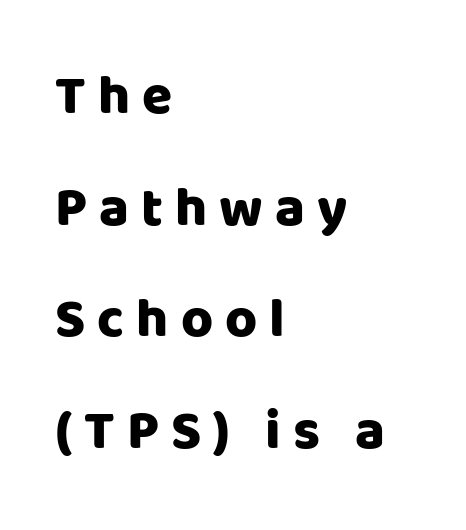
Q: Is the text bold? A: Yes.
Q: Is the text italic (slanted)? A: No, it is upright.
Q: Is the typeface a serif or a sans-serif typeface? A: Sans-serif.
Q: Is the text underlined? A: No.
Q: How is the paragraph aligned? A: Left-aligned.
Q: Is the spacing between letters normal or unusually wide? A: Unusually wide.
Q: Is the spacing between lines tight, normal or loose? A: Loose.
Q: Width (condensed, normal, or wide)? A: Normal.
Q: Stroke contrast? A: Low.
Q: x-height? A: Large.
Q: Monospaced? A: No.
